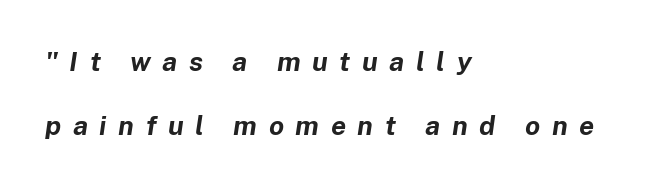
The block of text is sparse from top to bottom, with ample space between rows. Short and long lines alike share a common starting point at left. Loose tracking; the words dissolve into strings of separated letters. The sample has been set heavy, in full bold.
